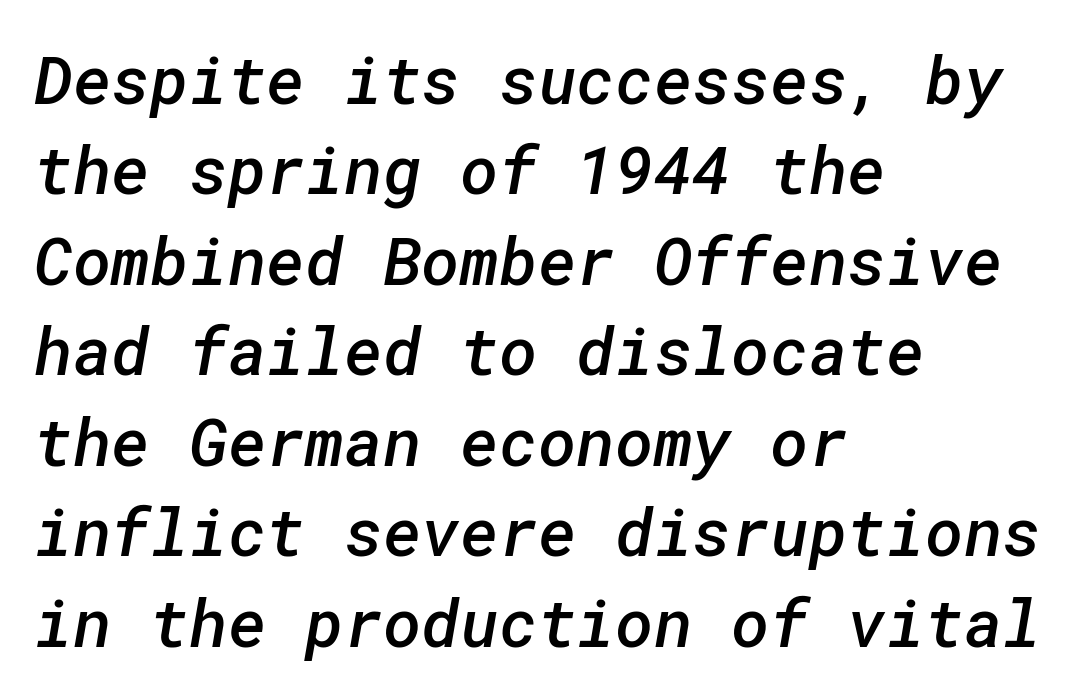
On the weight axis this lands at semibold, roughly 600. Anything drawn beneath the words? Only blank space. Standard letterfit; no display-style spreading of the glyphs. This sample uses a sans-serif face. How would I describe the line gaps? Plain and ordinary.
